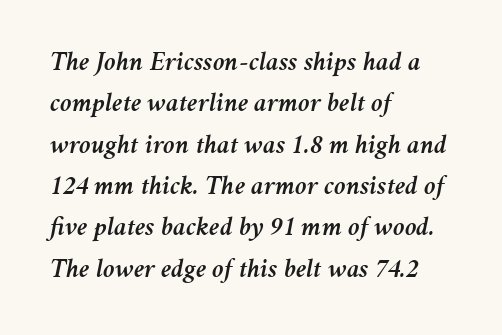
{"italic": "yes", "lean": "right", "slant_degrees": 11, "underline": "no", "align": "left", "line_spacing": "normal", "line_spacing_ratio": 1.53, "letter_spacing": "normal", "letter_spacing_em": 0.0, "glyph_px": 27}
